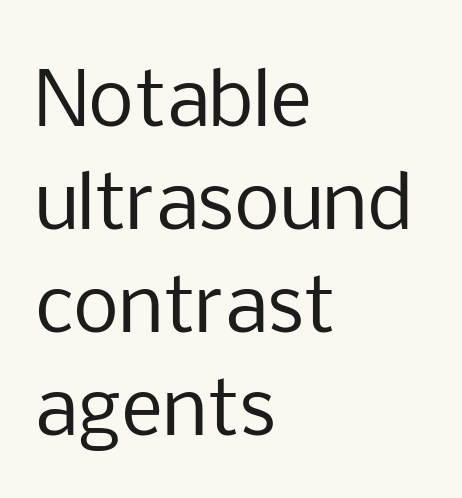
Is there any slant? The stems are plumb. The designer left line spacing at the default. The typeface has the unassuming heft of standard copy or less. Only glyphs here, with clear space below each row.
